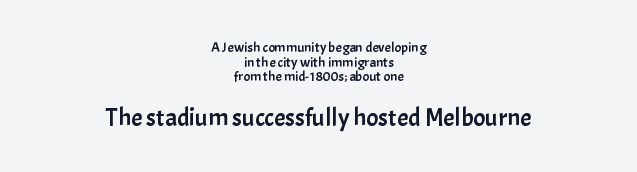
Q: Is the text italic (slanted)? A: No, it is upright.
Q: Is the text underlined? A: No.
Q: How is the paragraph aligned? A: Centered.
Q: Is the spacing between letters normal or unusually wide? A: Normal.
Q: Is the spacing between lines tight, normal or loose? A: Tight.
Q: Which block of text is set in a larger size, the first (top) or the second (bottom)? A: The second (bottom) one.
